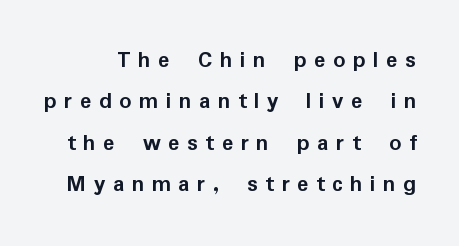
The image shows 24 px bold type, upright; set line spacing 1.72x, unusually wide letter spacing (+0.31 em), not underlined.
